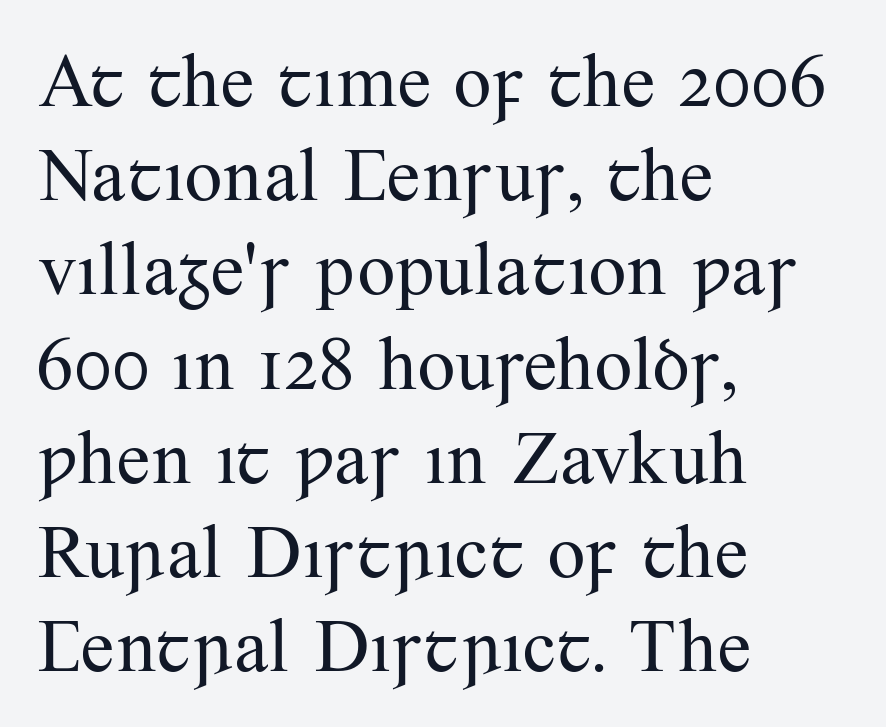
{"serif": "yes", "italic": "no", "bold": "no", "weight": "regular", "width": "normal", "stroke_contrast": "medium", "x_height": "small", "monospaced": "no", "underline": "no", "align": "left", "line_spacing_ratio": 1.24, "letter_spacing": "normal", "letter_spacing_em": 0.0, "glyph_px": 76}
